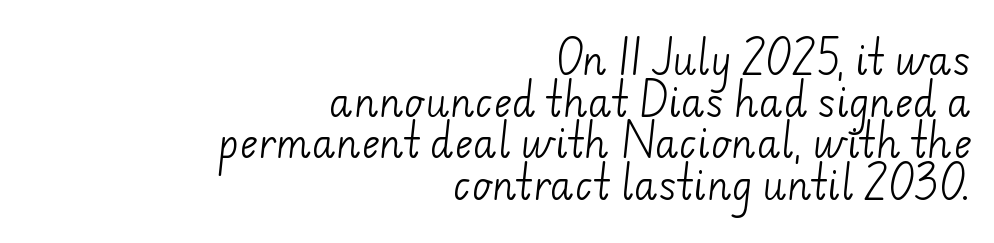
Q: Is the text bold? A: No.
Q: Is the typeface a serif or a sans-serif typeface? A: Sans-serif.
Q: Is the text underlined? A: No.
Q: How is the paragraph aligned? A: Right-aligned.
Q: Is the spacing between letters normal or unusually wide? A: Normal.
Q: Is the spacing between lines tight, normal or loose? A: Tight.
Q: Width (condensed, normal, or wide)? A: Normal.
Q: Stroke contrast? A: Low.
Q: x-height? A: Small.
Q: Monospaced? A: No.
